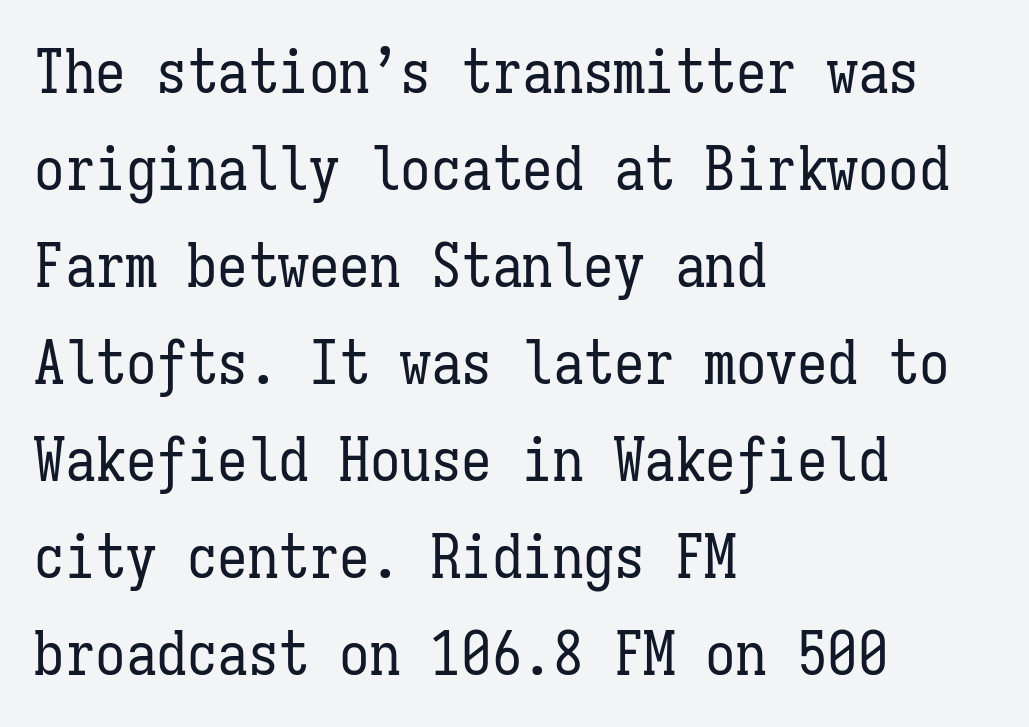
Q: Is the text bold? A: No.
Q: Is the text italic (slanted)? A: No, it is upright.
Q: Is the text underlined? A: No.
Q: How is the paragraph aligned? A: Left-aligned.
Q: Is the spacing between letters normal or unusually wide? A: Normal.
Q: Is the spacing between lines tight, normal or loose? A: Normal.
Q: Width (condensed, normal, or wide)? A: Condensed.
Q: Stroke contrast? A: Low.
Q: x-height? A: Medium.
Q: Monospaced? A: Yes.
